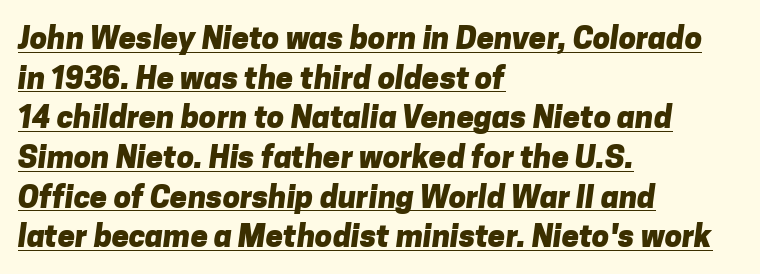
Q: Is the text bold? A: Yes.
Q: Is the typeface a serif or a sans-serif typeface? A: Sans-serif.
Q: Is the text underlined? A: Yes.
Q: How is the paragraph aligned? A: Left-aligned.
Q: Is the spacing between letters normal or unusually wide? A: Normal.
Q: Is the spacing between lines tight, normal or loose? A: Normal.
Q: Width (condensed, normal, or wide)? A: Normal.
Q: Stroke contrast? A: Low.
Q: x-height? A: Medium.
Q: Monospaced? A: No.
